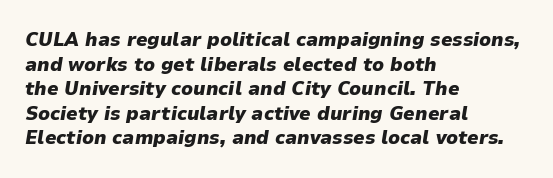
The image shows 20 px bold type, italic (leaning right); set left-aligned, line spacing 1.23x, normal letter spacing, not underlined.
